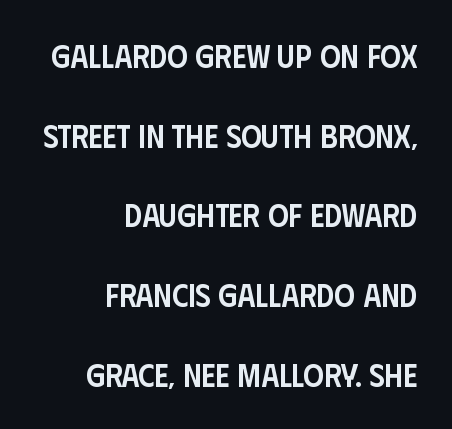
The image shows 32 px semibold, condensed sans-serif type, upright; set right-aligned, loose line spacing (2.49x), normal letter spacing, not underlined; low stroke contrast and a large x-height.
